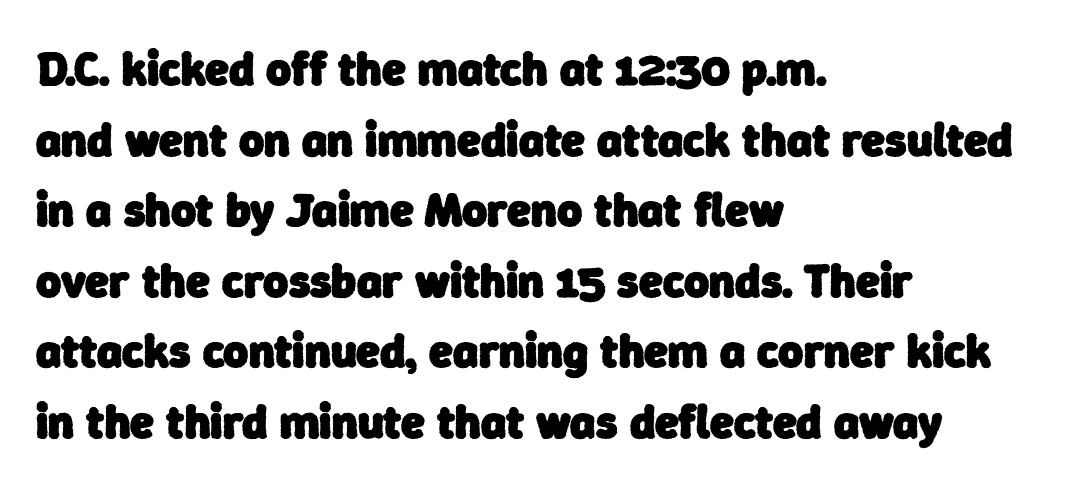
The image shows 48 px heavy sans-serif type; set left-aligned, normal line spacing (1.47x), normal letter spacing, not underlined; low stroke contrast and a medium x-height.
